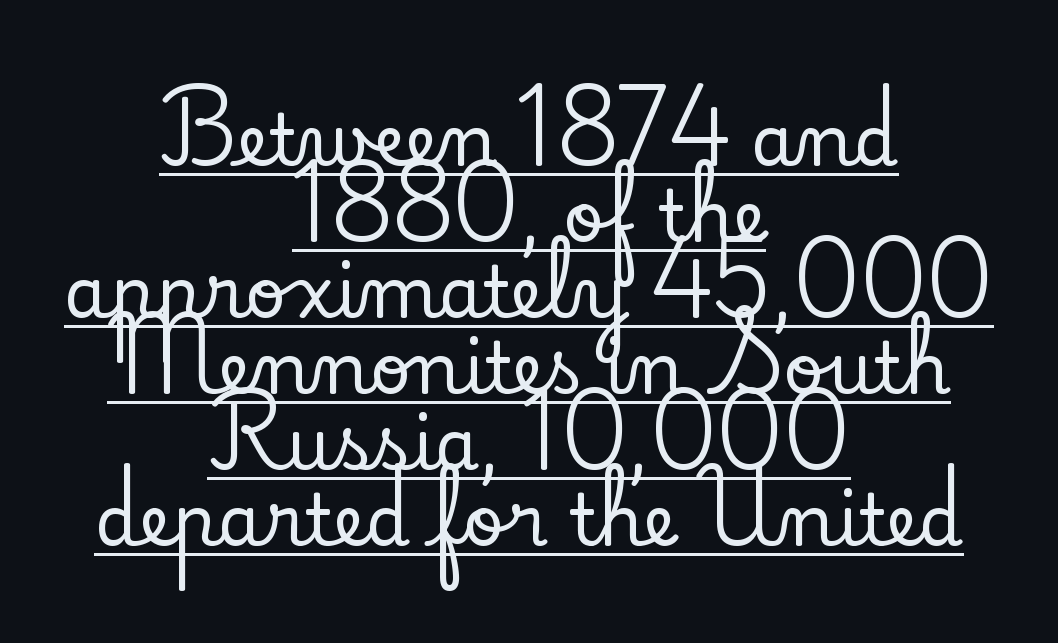
Q: Is the text italic (slanted)? A: No, it is upright.
Q: Is the typeface a serif or a sans-serif typeface? A: Serif.
Q: Is the text underlined? A: Yes.
Q: How is the paragraph aligned? A: Centered.
Q: Is the spacing between letters normal or unusually wide? A: Normal.
Q: Is the spacing between lines tight, normal or loose? A: Tight.
Q: Width (condensed, normal, or wide)? A: Normal.
Q: Stroke contrast? A: Low.
Q: x-height? A: Small.
Q: Monospaced? A: No.
